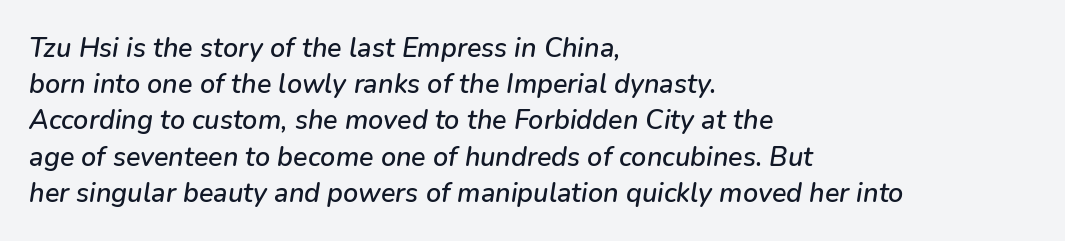
Q: Is the text italic (slanted)? A: Yes, it leans right by about 9 degrees.
Q: Is the text underlined? A: No.
Q: How is the paragraph aligned? A: Left-aligned.
Q: Is the spacing between letters normal or unusually wide? A: Normal.
Q: Is the spacing between lines tight, normal or loose? A: Normal.
